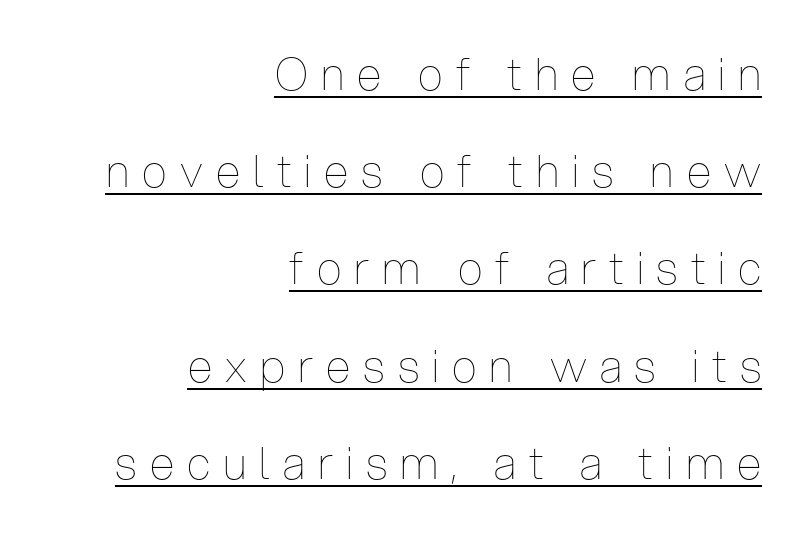
{"italic": "no", "bold": "no", "weight": "thin", "width": "condensed", "stroke_contrast": "low", "x_height": "medium", "monospaced": "no", "underline": "yes", "align": "right", "line_spacing": "loose", "line_spacing_ratio": 2.16, "letter_spacing": "wide", "letter_spacing_em": 0.29, "glyph_px": 45}
